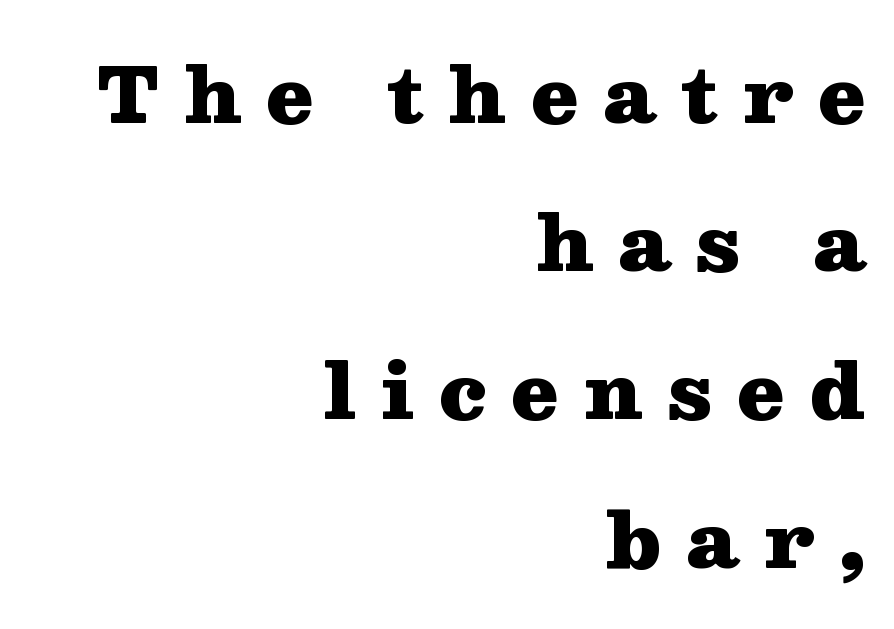
The image shows 76 px heavy, wide serif type, upright; set right-aligned, loose line spacing (1.95x), unusually wide letter spacing (+0.33 em), not underlined; medium stroke contrast and a medium x-height.
